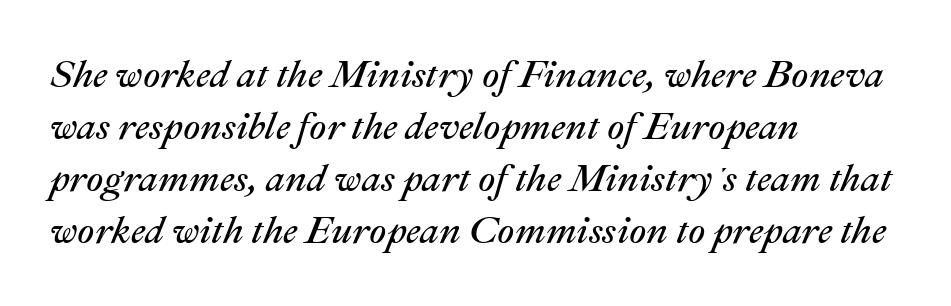
{"italic": "yes", "lean": "right", "slant_degrees": 22, "bold": "no", "weight": "regular", "width": "normal", "stroke_contrast": "medium", "x_height": "medium", "monospaced": "no", "underline": "no", "align": "left", "line_spacing": "normal", "line_spacing_ratio": 1.37, "letter_spacing": "normal", "letter_spacing_em": 0.0, "glyph_px": 38}
